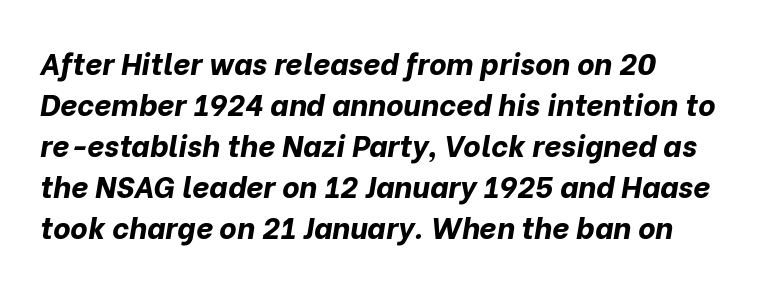
Q: Is the text bold? A: Yes.
Q: Is the text italic (slanted)? A: Yes, it leans right by about 10 degrees.
Q: Is the text underlined? A: No.
Q: Is the spacing between letters normal or unusually wide? A: Normal.
Q: Is the spacing between lines tight, normal or loose? A: Normal.
Q: Width (condensed, normal, or wide)? A: Normal.
Q: Stroke contrast? A: Low.
Q: x-height? A: Medium.
Q: Monospaced? A: No.
